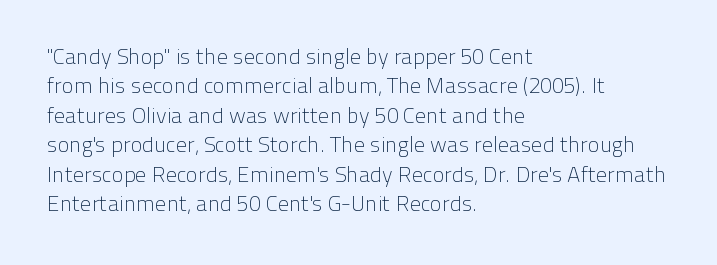
Q: Is the text bold? A: No.
Q: Is the text italic (slanted)? A: No, it is upright.
Q: Is the text underlined? A: No.
Q: How is the paragraph aligned? A: Left-aligned.
Q: Is the spacing between letters normal or unusually wide? A: Normal.
Q: Is the spacing between lines tight, normal or loose? A: Normal.
